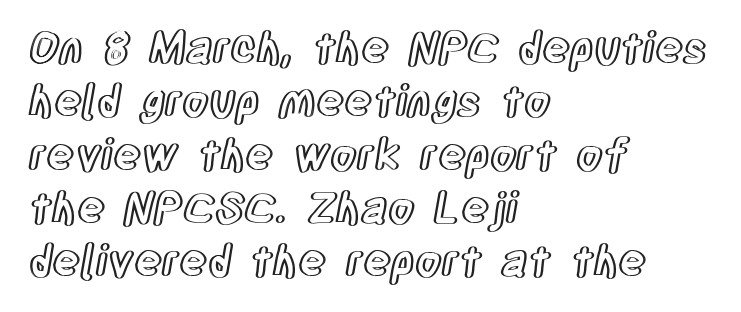
{"width": "condensed", "x_height": "large", "monospaced": "no", "underline": "no", "align": "left", "line_spacing_ratio": 1.24, "letter_spacing": "normal", "letter_spacing_em": 0.0, "glyph_px": 43}
